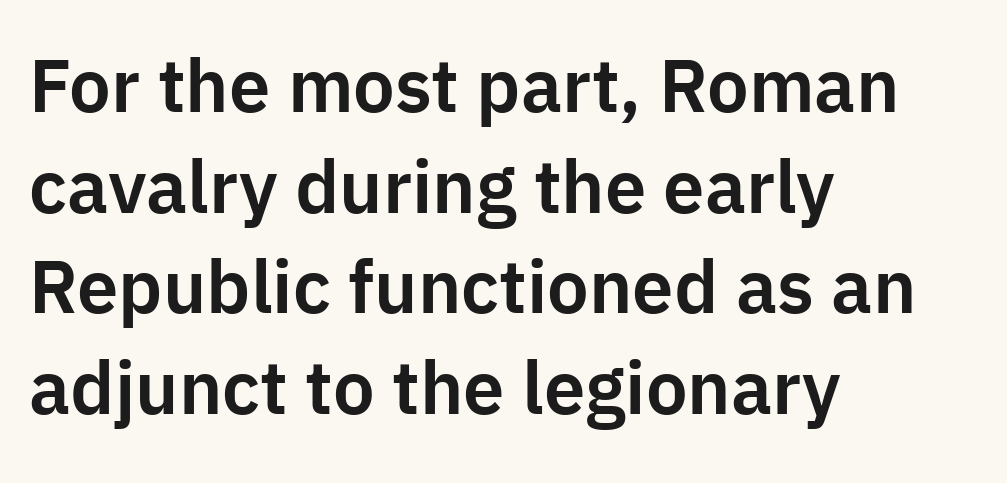
The image shows 74 px sans-serif type, upright; set left-aligned, normal line spacing (1.36x), normal letter spacing, not underlined; low stroke contrast and a medium x-height.
